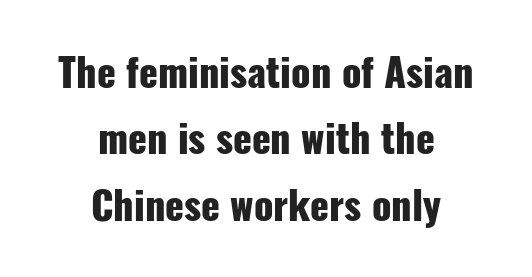
The image shows 39 px heavy, condensed sans-serif type, upright; set centered, normal line spacing (1.7x), normal letter spacing, not underlined; low stroke contrast and a medium x-height.
